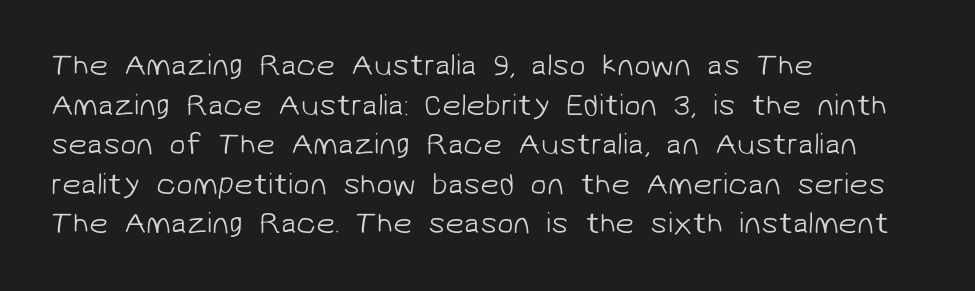
Glance below the letters and you will spot only blank space. Typographically, this falls in the sans-serif category. Is the letter spacing exaggerated? No — it looks like the ordinary default. Varying glyph widths throughout — classic text-font behaviour.
